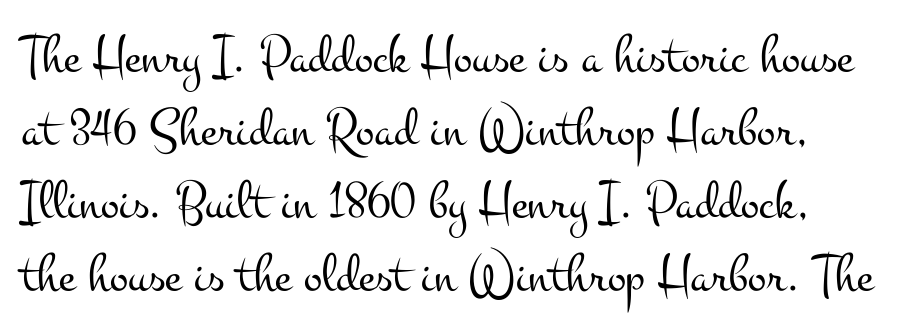
Q: Is the text bold? A: No.
Q: Is the text italic (slanted)? A: Yes.
Q: Is the text underlined? A: No.
Q: Is the spacing between letters normal or unusually wide? A: Normal.
Q: Is the spacing between lines tight, normal or loose? A: Normal.
Q: Width (condensed, normal, or wide)? A: Wide.
Q: Stroke contrast? A: Medium.
Q: x-height? A: Small.
Q: Monospaced? A: No.
